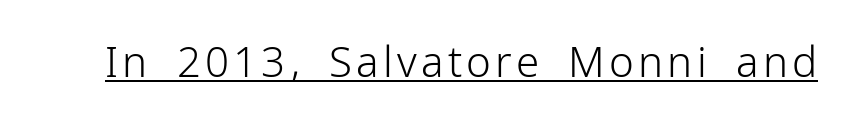
Q: Is the text bold? A: No.
Q: Is the text italic (slanted)? A: No, it is upright.
Q: Is the typeface a serif or a sans-serif typeface? A: Sans-serif.
Q: Is the text underlined? A: Yes.
Q: Width (condensed, normal, or wide)? A: Normal.
Q: Stroke contrast? A: Low.
Q: x-height? A: Medium.
Q: Monospaced? A: No.
